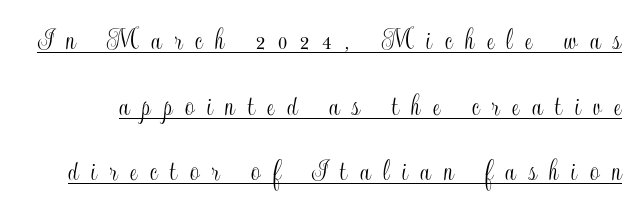
{"width": "condensed", "x_height": "small", "monospaced": "no", "underline": "yes", "line_spacing": "loose", "line_spacing_ratio": 2.05, "letter_spacing": "wide", "letter_spacing_em": 0.4, "glyph_px": 32}
